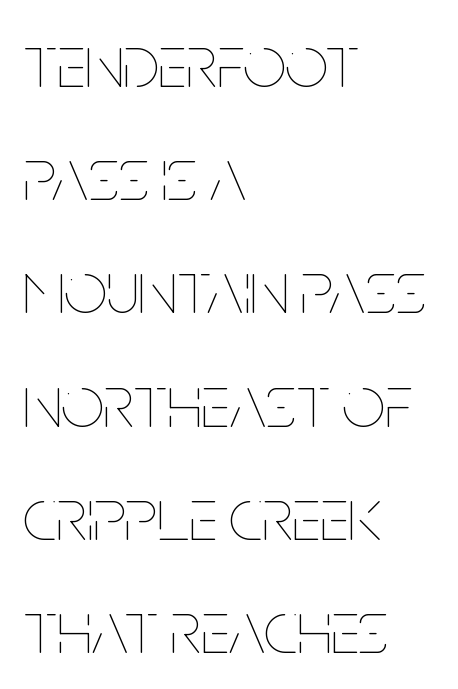
The type sits square on the baseline with zero lean. Rule under the text: the space is simply empty. Line spacing here is normal. Left-aligned paragraph, ragged on the right. Unbolded letterforms with no extra heft.
